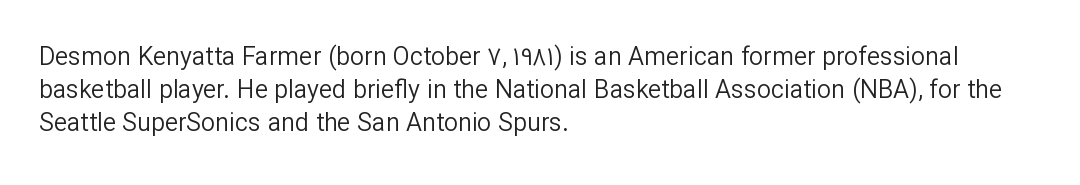
The image shows 25 px text type, upright; set left-aligned, normal line spacing (1.33x), normal letter spacing, not underlined.
